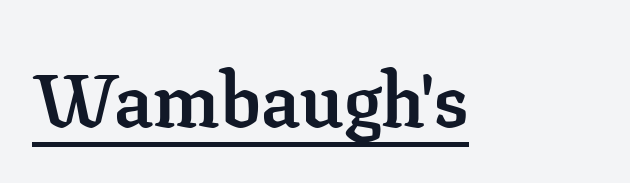
{"serif": "yes", "italic": "no", "bold": "yes", "weight": "semibold", "width": "normal", "stroke_contrast": "low", "x_height": "medium", "monospaced": "no", "underline": "yes", "letter_spacing": "normal", "letter_spacing_em": 0.0, "glyph_px": 76}
